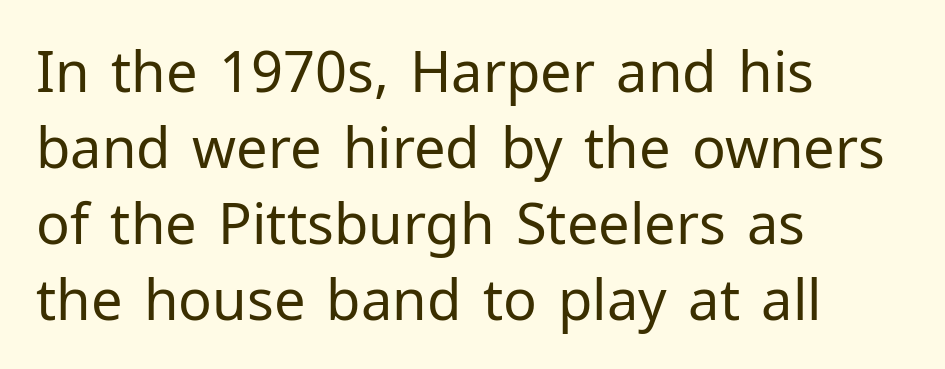
The image shows 56 px regular-weight sans-serif type, upright; set left-aligned, normal line spacing (1.36x), normal letter spacing, not underlined; low stroke contrast and a medium x-height.
